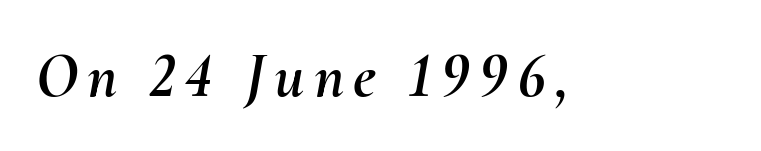
Would a proofreader flag this as italicized? Yes. The face used here is proportionally spaced, like ordinary book or web type. The strip under each line holds only bare page.
